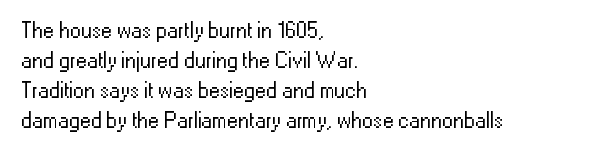
{"italic": "no", "bold": "no", "underline": "no", "align": "left", "line_spacing": "normal", "line_spacing_ratio": 1.37, "letter_spacing": "normal", "letter_spacing_em": 0.0, "glyph_px": 22}
